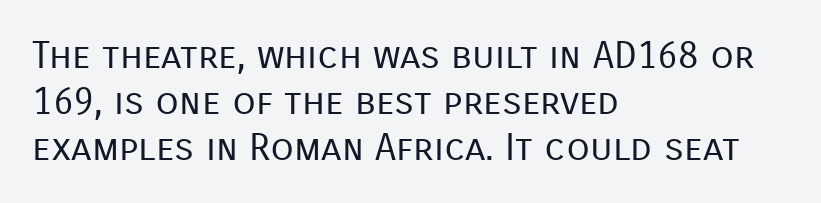
Q: Is the text bold? A: No.
Q: Is the text italic (slanted)? A: No, it is upright.
Q: Is the typeface a serif or a sans-serif typeface? A: Sans-serif.
Q: Is the text underlined? A: No.
Q: How is the paragraph aligned? A: Left-aligned.
Q: Is the spacing between letters normal or unusually wide? A: Normal.
Q: Width (condensed, normal, or wide)? A: Normal.
Q: Stroke contrast? A: Low.
Q: x-height? A: Medium.
Q: Monospaced? A: No.
